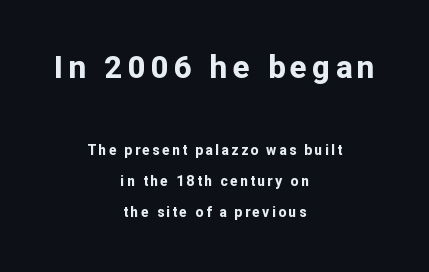
{"serif": "no", "italic": "no", "bold": "yes", "weight": "bold", "width": "normal", "stroke_contrast": "low", "x_height": "medium", "monospaced": "no", "underline": "no", "align": "center", "line_spacing": "loose", "line_spacing_ratio": 2.2, "larger_block": "first", "size_ratio": 2.21, "glyph_px": 31}
